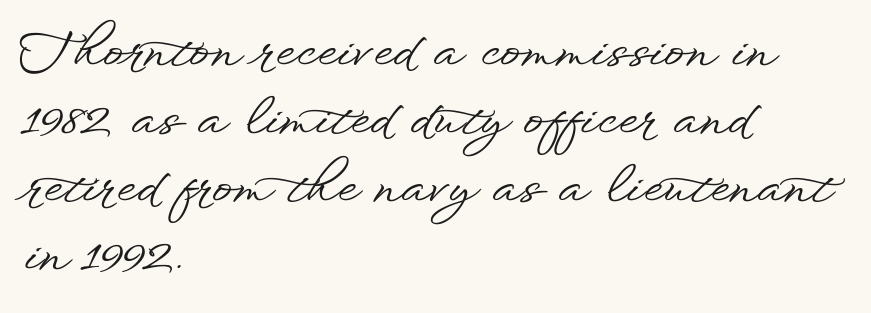
Q: Is the text italic (slanted)? A: Yes.
Q: Is the typeface a serif or a sans-serif typeface? A: Sans-serif.
Q: Is the text underlined? A: No.
Q: How is the paragraph aligned? A: Left-aligned.
Q: Is the spacing between letters normal or unusually wide? A: Normal.
Q: Is the spacing between lines tight, normal or loose? A: Normal.
Q: Width (condensed, normal, or wide)? A: Wide.
Q: Stroke contrast? A: Low.
Q: x-height? A: Small.
Q: Monospaced? A: No.
